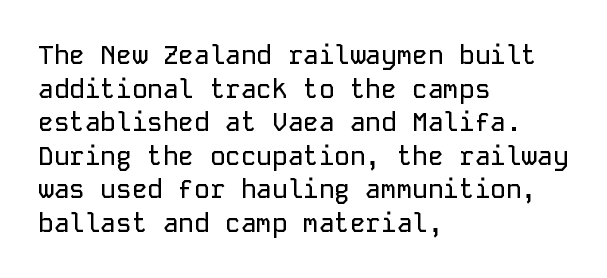
{"italic": "no", "underline": "no", "align": "left", "line_spacing": "normal", "line_spacing_ratio": 1.29, "letter_spacing": "normal", "letter_spacing_em": 0.0, "glyph_px": 26}
